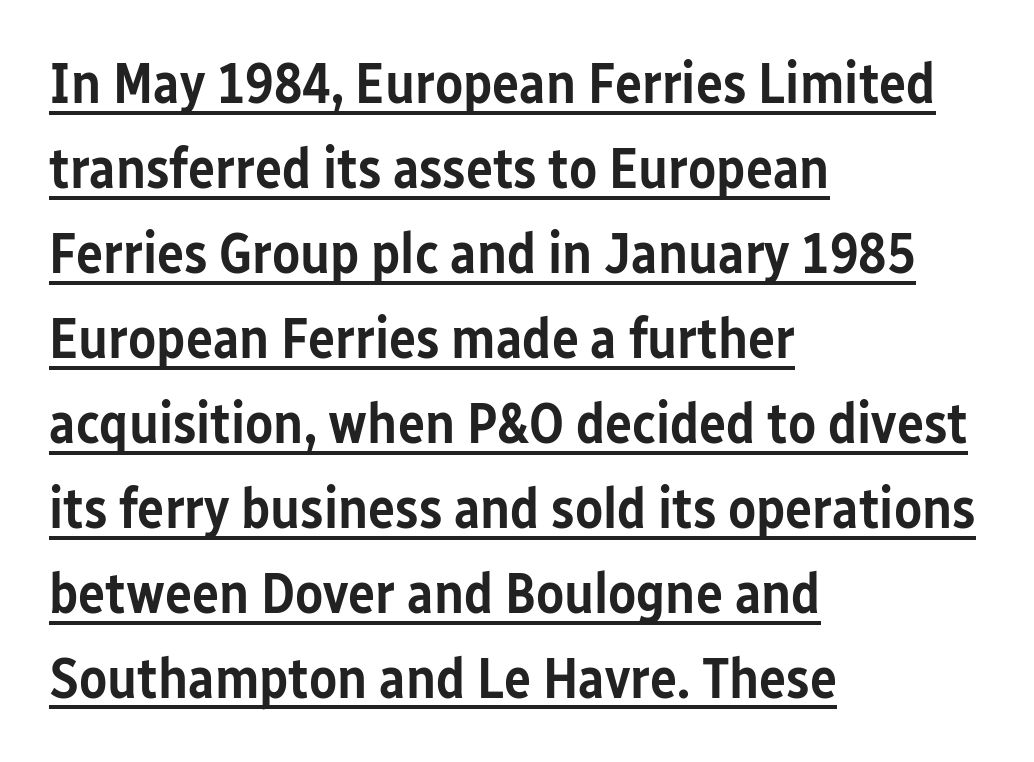
Q: Is the text bold? A: Semi-bold.
Q: Is the text italic (slanted)? A: No, it is upright.
Q: Is the typeface a serif or a sans-serif typeface? A: Sans-serif.
Q: Is the text underlined? A: Yes.
Q: How is the paragraph aligned? A: Left-aligned.
Q: Is the spacing between letters normal or unusually wide? A: Normal.
Q: Is the spacing between lines tight, normal or loose? A: Normal.
Q: Width (condensed, normal, or wide)? A: Condensed.
Q: Stroke contrast? A: Low.
Q: x-height? A: Medium.
Q: Monospaced? A: No.
